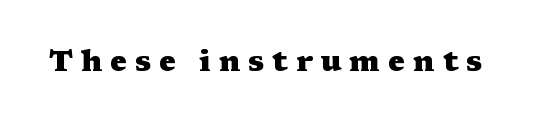
The image shows 29 px heavy, wide serif type, upright; set unusually wide letter spacing (+0.27 em), not underlined; medium stroke contrast and a medium x-height.
